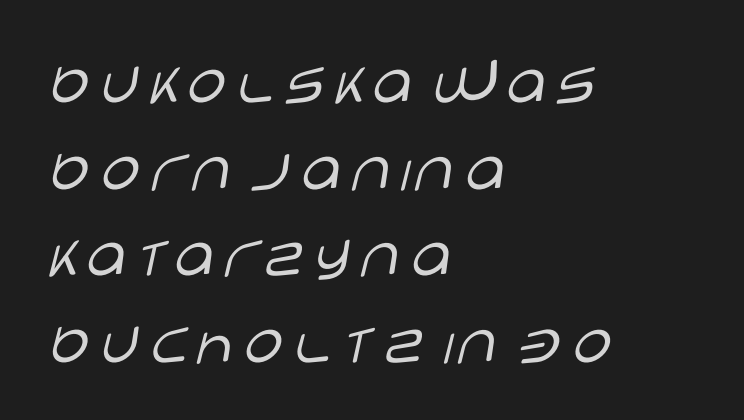
The image shows 71 px light, wide sans-serif type; set left-aligned, line spacing 1.22x, normal letter spacing, not underlined; low stroke contrast and a large x-height.
